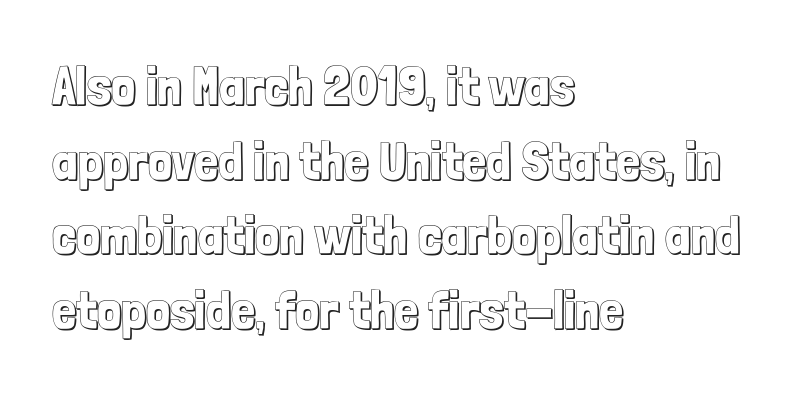
The setting favours the left margin, as ordinary paragraphs usually do. The glyphs are unaccompanied by any horizontal stroke below them. Is this a fixed-width face? No — the glyphs have proportional, varying widths. Standard letterfit; no display-style spreading of the glyphs. Leading: standard. Does the lettering tilt? It doesn't — this is upright.
